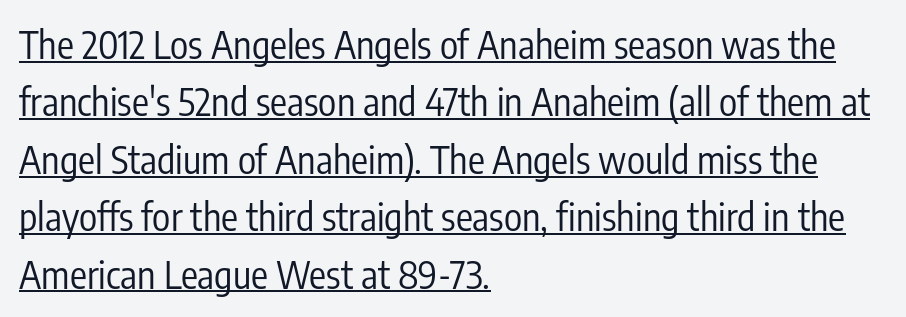
The image shows 38 px regular-weight, condensed sans-serif type, upright; set left-aligned, normal line spacing (1.51x), normal letter spacing, underlined; low stroke contrast and a medium x-height.
